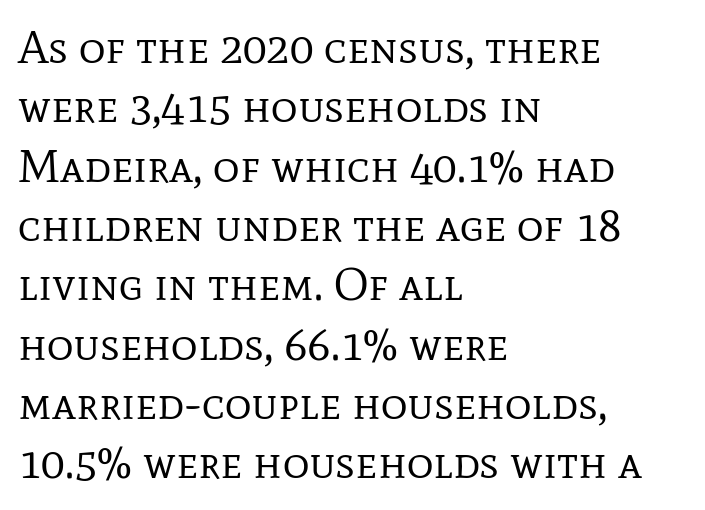
The letterforms sit at book weight or below. Designer's note — italics off, roman on. Normally led — the rows are evenly, conventionally spaced. You could not count columns in this text — the font is proportionally spaced. Letters rest on an invisible, unmarked baseline.
